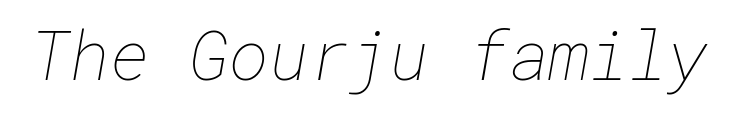
The line texture is even and compact thanks to regular tracking. The strokes are not fattened; the text isn't bold. Beneath every word, the page is bare.
